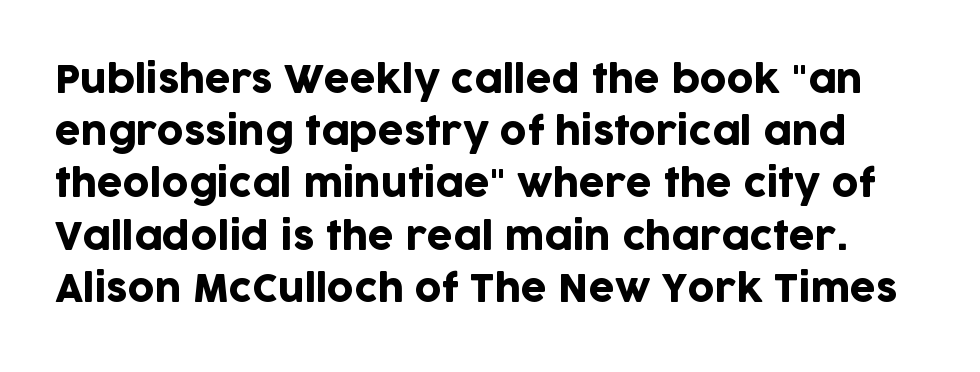
Q: Is the text italic (slanted)? A: No, it is upright.
Q: Is the typeface a serif or a sans-serif typeface? A: Sans-serif.
Q: Is the text underlined? A: No.
Q: Is the spacing between letters normal or unusually wide? A: Normal.
Q: Is the spacing between lines tight, normal or loose? A: Normal.
Q: Width (condensed, normal, or wide)? A: Normal.
Q: Stroke contrast? A: Low.
Q: x-height? A: Large.
Q: Monospaced? A: No.
